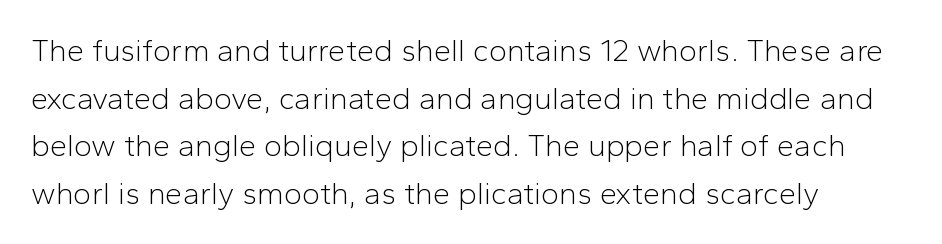
Q: Is the text bold? A: No.
Q: Is the text italic (slanted)? A: No, it is upright.
Q: Is the typeface a serif or a sans-serif typeface? A: Sans-serif.
Q: Is the text underlined? A: No.
Q: How is the paragraph aligned? A: Left-aligned.
Q: Is the spacing between letters normal or unusually wide? A: Normal.
Q: Is the spacing between lines tight, normal or loose? A: Normal.
Q: Width (condensed, normal, or wide)? A: Normal.
Q: Stroke contrast? A: Low.
Q: x-height? A: Medium.
Q: Monospaced? A: No.
